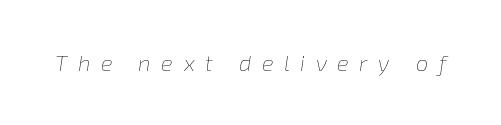
The image shows 22 px text type, italic (leaning right); set unusually wide letter spacing (+0.48 em), not underlined.
